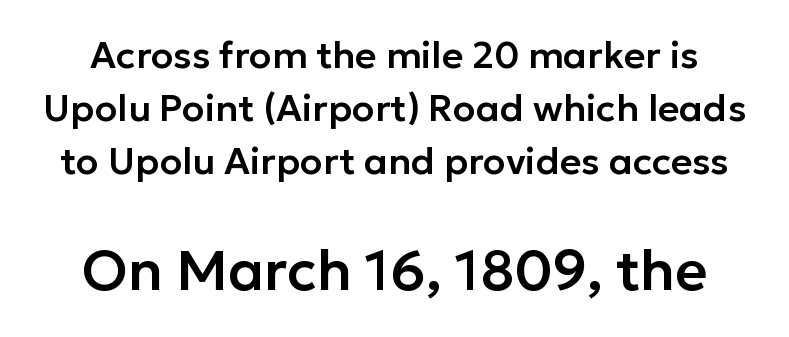
Q: Is the text italic (slanted)? A: No, it is upright.
Q: Is the typeface a serif or a sans-serif typeface? A: Sans-serif.
Q: Is the text underlined? A: No.
Q: Is the spacing between letters normal or unusually wide? A: Normal.
Q: Is the spacing between lines tight, normal or loose? A: Normal.
Q: Which block of text is set in a larger size, the first (top) or the second (bottom)? A: The second (bottom) one.
Q: Width (condensed, normal, or wide)? A: Normal.
Q: Stroke contrast? A: Low.
Q: x-height? A: Medium.
Q: Monospaced? A: No.
